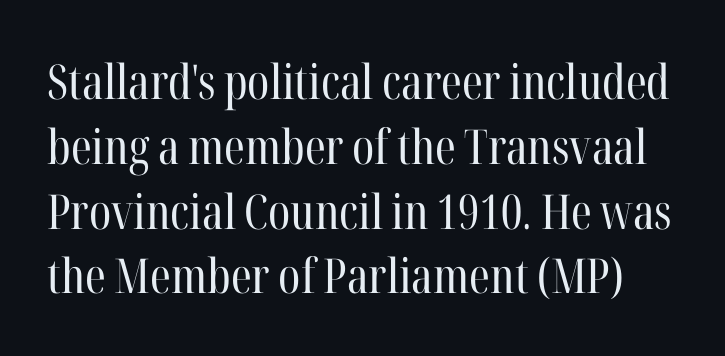
{"serif": "yes", "italic": "no", "bold": "no", "weight": "regular", "width": "condensed", "stroke_contrast": "high", "x_height": "medium", "monospaced": "no", "underline": "no", "line_spacing": "normal", "line_spacing_ratio": 1.35, "letter_spacing": "normal", "letter_spacing_em": 0.0, "glyph_px": 48}
